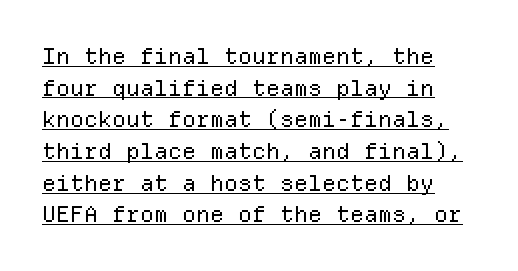
Vertical stems look standard width or narrower in stroke. The face used here appears with an underline applied. Nobody touched the tracking dial on this one. Regular leading.
